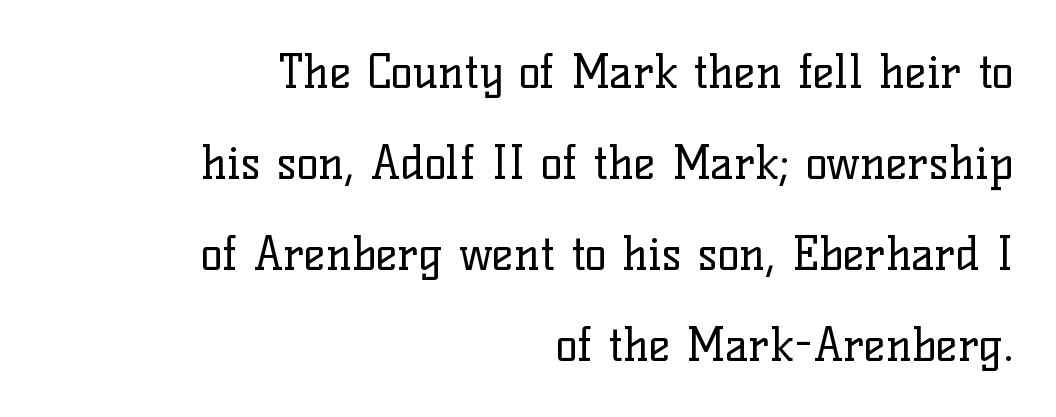
Q: Is the text bold? A: No.
Q: Is the text italic (slanted)? A: No, it is upright.
Q: Is the typeface a serif or a sans-serif typeface? A: Serif.
Q: Is the text underlined? A: No.
Q: How is the paragraph aligned? A: Right-aligned.
Q: Is the spacing between letters normal or unusually wide? A: Normal.
Q: Is the spacing between lines tight, normal or loose? A: Loose.
Q: Width (condensed, normal, or wide)? A: Normal.
Q: Stroke contrast? A: Low.
Q: x-height? A: Medium.
Q: Monospaced? A: No.
